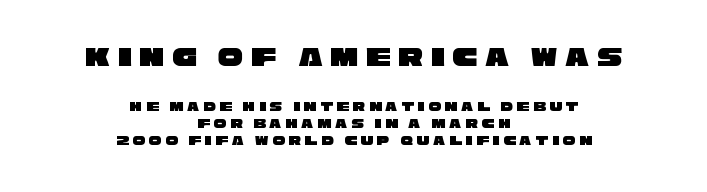
Q: Is the typeface a serif or a sans-serif typeface? A: Sans-serif.
Q: Is the text underlined? A: No.
Q: How is the paragraph aligned? A: Centered.
Q: Is the spacing between letters normal or unusually wide? A: Unusually wide.
Q: Which block of text is set in a larger size, the first (top) or the second (bottom)? A: The first (top) one.
Q: Width (condensed, normal, or wide)? A: Wide.
Q: Stroke contrast? A: Low.
Q: x-height? A: Large.
Q: Monospaced? A: No.
